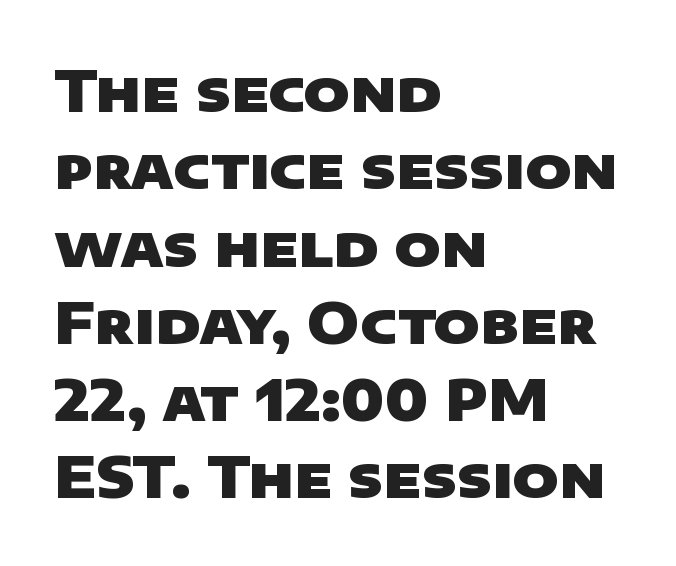
Q: Is the text bold? A: Yes.
Q: Is the typeface a serif or a sans-serif typeface? A: Sans-serif.
Q: Is the text underlined? A: No.
Q: How is the paragraph aligned? A: Left-aligned.
Q: Is the spacing between letters normal or unusually wide? A: Normal.
Q: Is the spacing between lines tight, normal or loose? A: Normal.
Q: Width (condensed, normal, or wide)? A: Wide.
Q: Stroke contrast? A: Low.
Q: x-height? A: Large.
Q: Monospaced? A: No.
